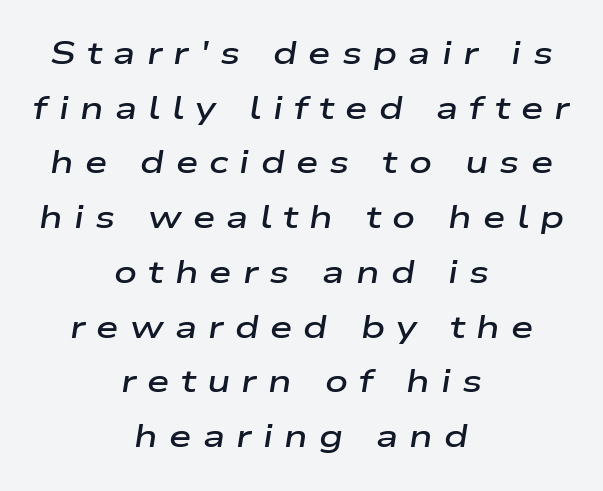
Compared with typical body copy, the letter spacing here is much looser. The paragraph has two soft edges and a firm central axis. This rendering features lettering with no underline. The passage shown is typed in a proportional face where columns would drift.
